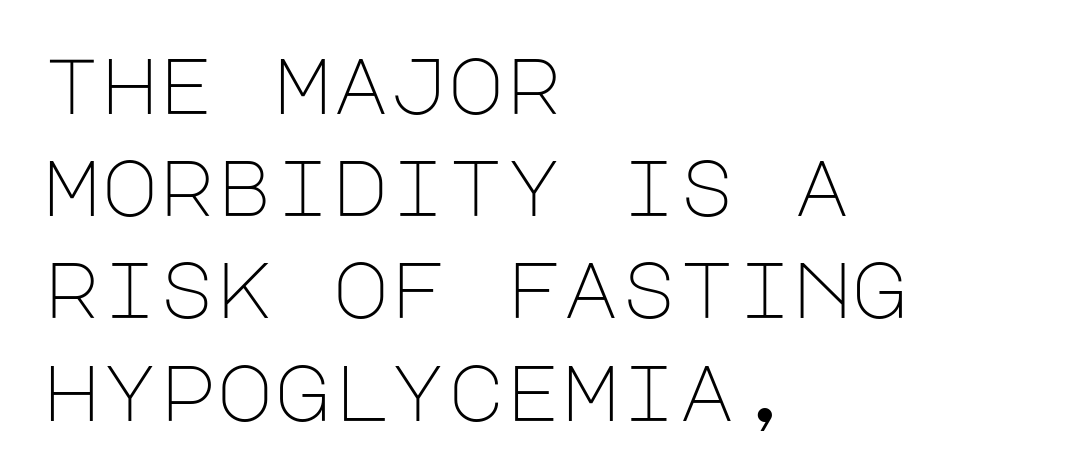
Q: Is the text bold? A: No.
Q: Is the text italic (slanted)? A: No, it is upright.
Q: Is the typeface a serif or a sans-serif typeface? A: Sans-serif.
Q: Is the text underlined? A: No.
Q: How is the paragraph aligned? A: Left-aligned.
Q: Is the spacing between letters normal or unusually wide? A: Normal.
Q: Is the spacing between lines tight, normal or loose? A: Normal.
Q: Width (condensed, normal, or wide)? A: Normal.
Q: Stroke contrast? A: Low.
Q: x-height? A: Large.
